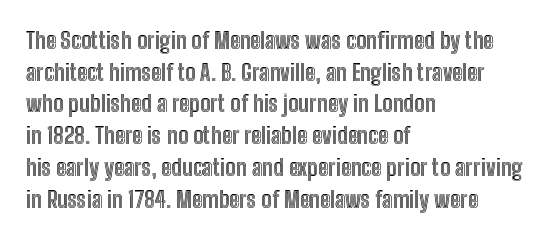
{"italic": "no", "underline": "no", "align": "left", "line_spacing": "normal", "line_spacing_ratio": 1.38, "letter_spacing": "normal", "letter_spacing_em": 0.0, "glyph_px": 23}
